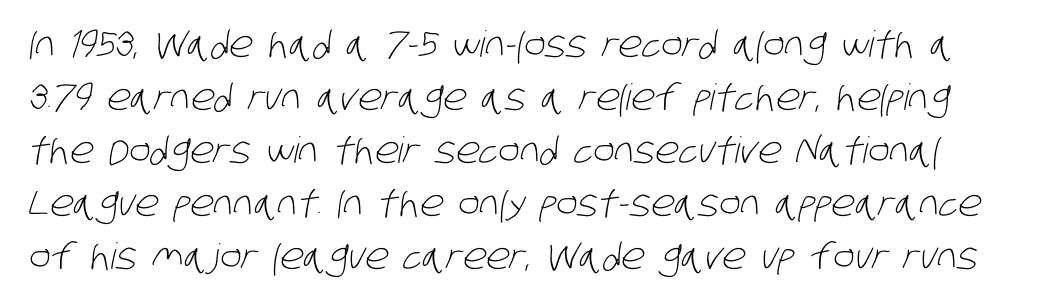
The image shows 36 px light, condensed sans-serif type; set normal line spacing (1.47x), normal letter spacing, not underlined; low stroke contrast and a large x-height.
